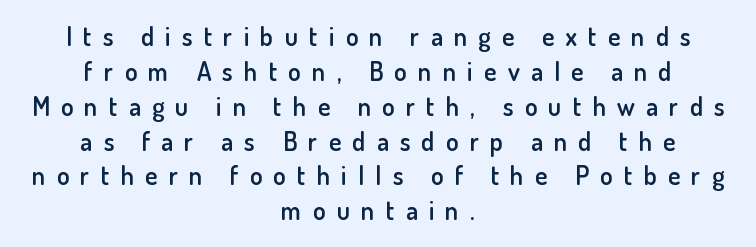
The image shows 26 px text type, upright; set centered, normal line spacing (1.34x), unusually wide letter spacing (+0.43 em), not underlined.
